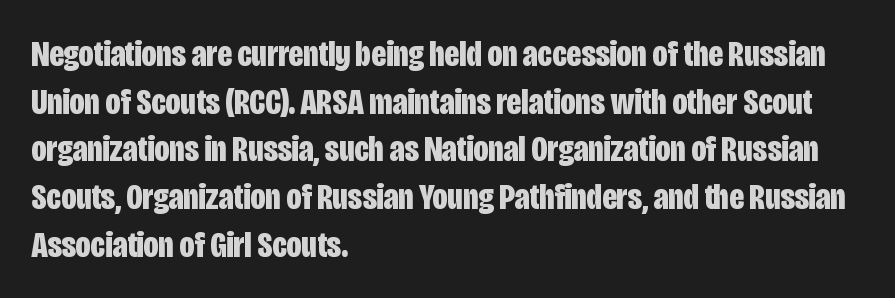
Q: Is the text bold? A: Yes.
Q: Is the text italic (slanted)? A: No, it is upright.
Q: Is the typeface a serif or a sans-serif typeface? A: Sans-serif.
Q: Is the text underlined? A: No.
Q: How is the paragraph aligned? A: Left-aligned.
Q: Is the spacing between letters normal or unusually wide? A: Normal.
Q: Is the spacing between lines tight, normal or loose? A: Normal.
Q: Width (condensed, normal, or wide)? A: Condensed.
Q: Stroke contrast? A: Low.
Q: x-height? A: Large.
Q: Monospaced? A: No.
